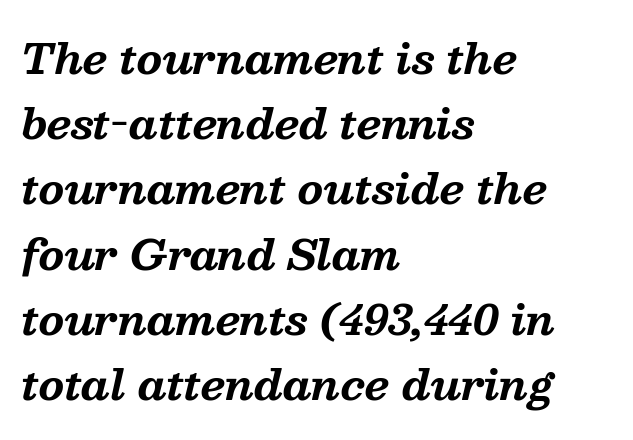
The image shows 41 px bold serif type, italic (leaning right); set left-aligned, normal line spacing (1.59x), normal letter spacing, not underlined; medium stroke contrast and a medium x-height.
